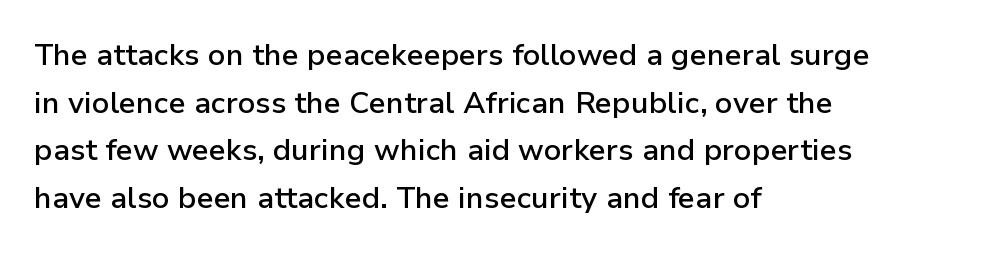
The image shows 30 px semibold sans-serif type, upright; set left-aligned, normal line spacing (1.59x), normal letter spacing, not underlined; low stroke contrast and a medium x-height.
